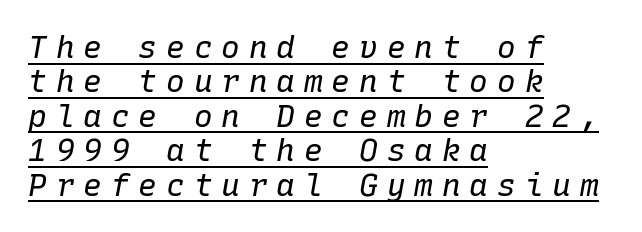
{"italic": "yes", "lean": "right", "slant_degrees": 10, "bold": "no", "weight": "regular", "width": "normal", "stroke_contrast": "low", "x_height": "medium", "monospaced": "yes", "underline": "yes", "align": "left", "line_spacing": "tight", "line_spacing_ratio": 1.11, "letter_spacing": "wide", "letter_spacing_em": 0.29, "glyph_px": 31}
